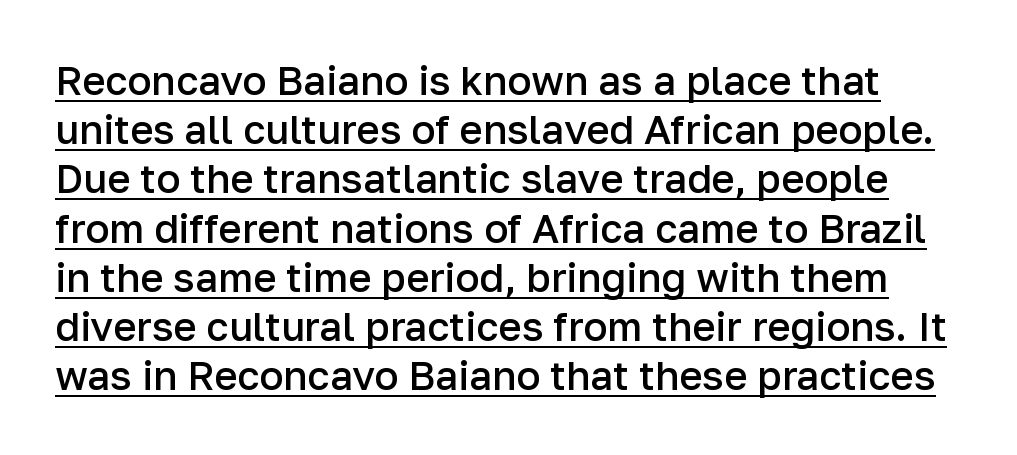
Q: Is the text bold? A: Semi-bold.
Q: Is the text italic (slanted)? A: No, it is upright.
Q: Is the typeface a serif or a sans-serif typeface? A: Sans-serif.
Q: Is the text underlined? A: Yes.
Q: Is the spacing between letters normal or unusually wide? A: Normal.
Q: Width (condensed, normal, or wide)? A: Normal.
Q: Stroke contrast? A: Low.
Q: x-height? A: Medium.
Q: Monospaced? A: No.
